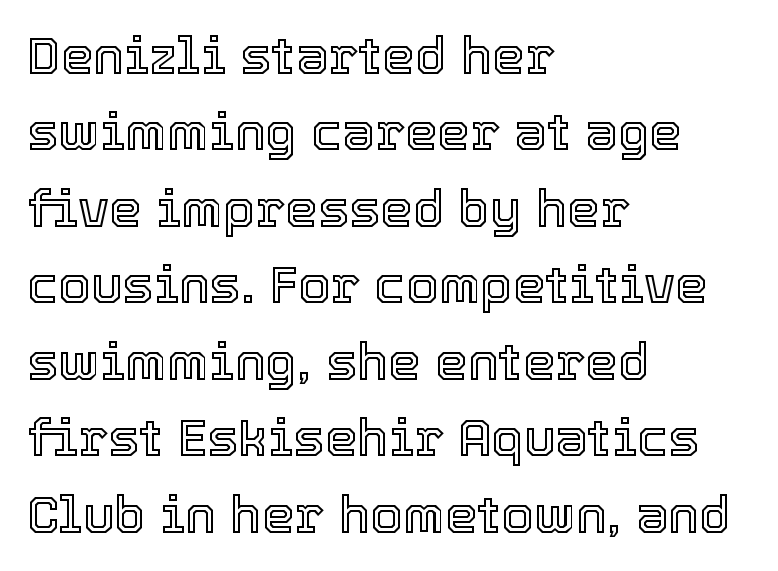
Reading down the column, the eye jumps a familiar distance to each next line. Each word holds together tightly as a unit, with standard inter-letter gaps. Proportional: the letters do not fall into vertical columns. Every row of glyphs begins at an identical x-position on the left. Every character sits straight up, as roman type does. Underlining? Definitely not there.
